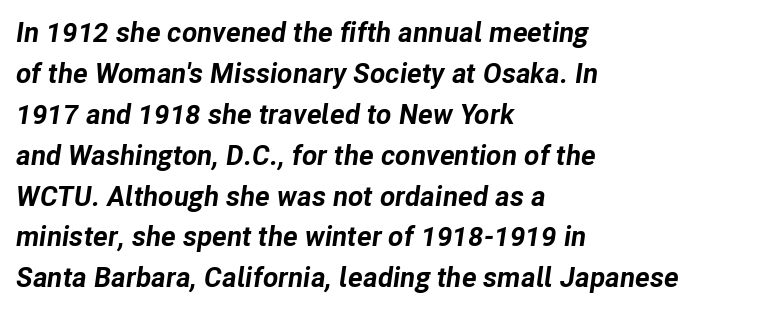
Q: Is the text bold? A: Yes.
Q: Is the text italic (slanted)? A: Yes, it leans right by about 8 degrees.
Q: Is the text underlined? A: No.
Q: How is the paragraph aligned? A: Left-aligned.
Q: Is the spacing between letters normal or unusually wide? A: Normal.
Q: Is the spacing between lines tight, normal or loose? A: Normal.
Q: Width (condensed, normal, or wide)? A: Normal.
Q: Stroke contrast? A: Low.
Q: x-height? A: Medium.
Q: Monospaced? A: No.
